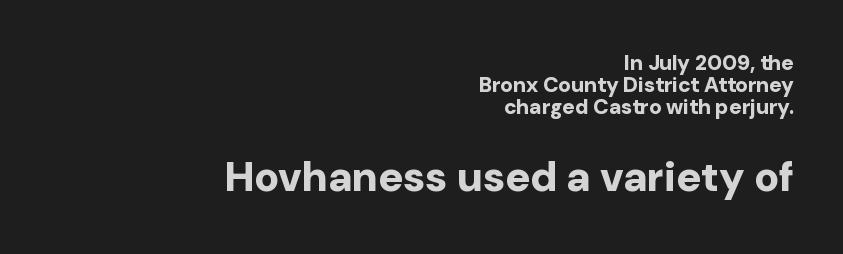
Visually the block forms a straight wall on the right and a jagged coastline on the left. Bold? Absolutely — the strokes are thick and heavy. This block would grow much taller if given ordinary leading; it's compressed now. The composition opens small and finishes big. This is sans-serif lettering, the kind often seen on screens and signage. The letters sit at their default tracking, neither squeezed nor spread.
